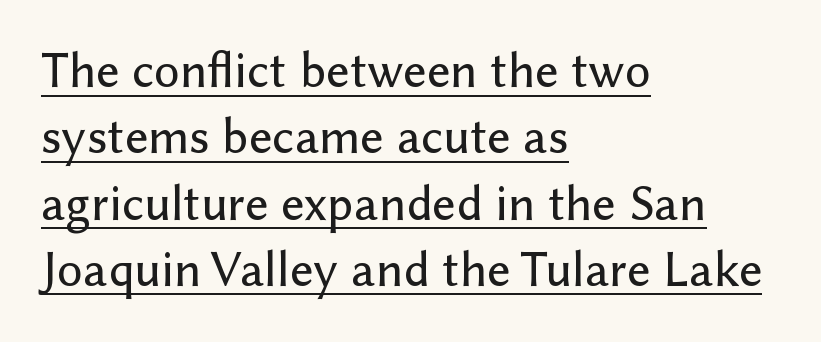
The image shows 51 px sans-serif type, upright; set left-aligned, normal line spacing (1.3x), normal letter spacing, underlined; low stroke contrast and a medium x-height.
